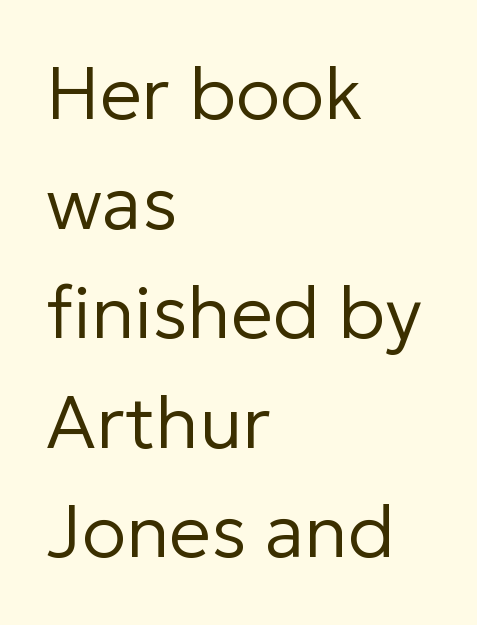
{"serif": "no", "italic": "no", "bold": "no", "weight": "regular", "width": "normal", "stroke_contrast": "low", "x_height": "medium", "monospaced": "no", "underline": "no", "align": "left", "line_spacing": "normal", "line_spacing_ratio": 1.48, "letter_spacing": "normal", "letter_spacing_em": 0.0, "glyph_px": 74}
